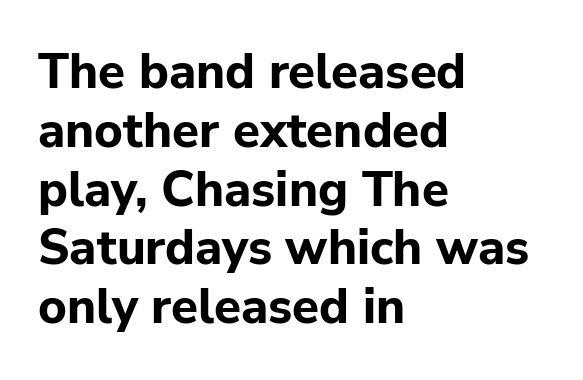
Between one letter and the next there's only the usual sliver of space. Character widths vary here, with narrow letters taking less room than wide ones. Teacher's note: observe the even left margin — that is flush-left alignment. Typographic density is high because the face is bold.
